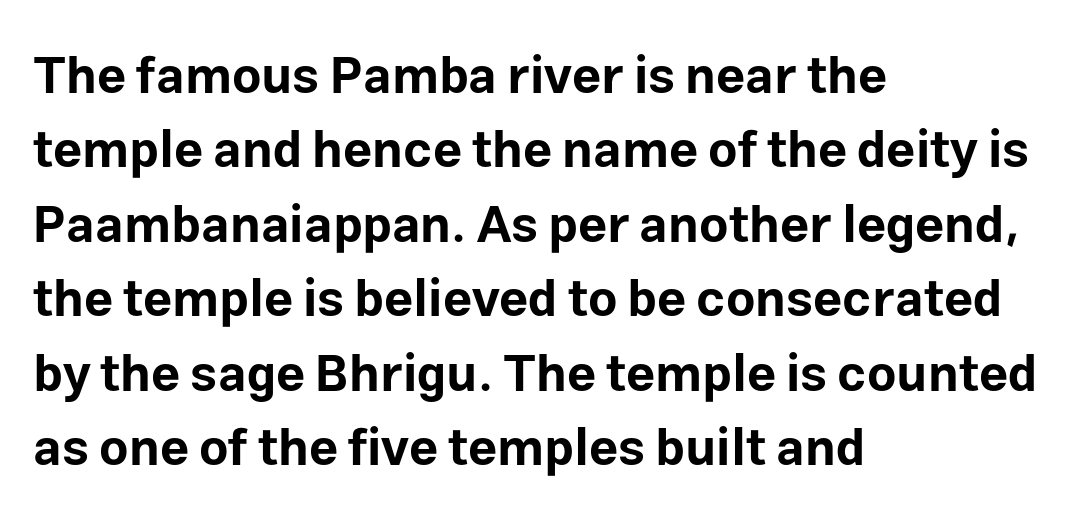
Q: Is the text bold? A: Yes.
Q: Is the text italic (slanted)? A: No, it is upright.
Q: Is the typeface a serif or a sans-serif typeface? A: Sans-serif.
Q: Is the text underlined? A: No.
Q: How is the paragraph aligned? A: Left-aligned.
Q: Is the spacing between letters normal or unusually wide? A: Normal.
Q: Is the spacing between lines tight, normal or loose? A: Normal.
Q: Width (condensed, normal, or wide)? A: Normal.
Q: Stroke contrast? A: Low.
Q: x-height? A: Medium.
Q: Monospaced? A: No.
